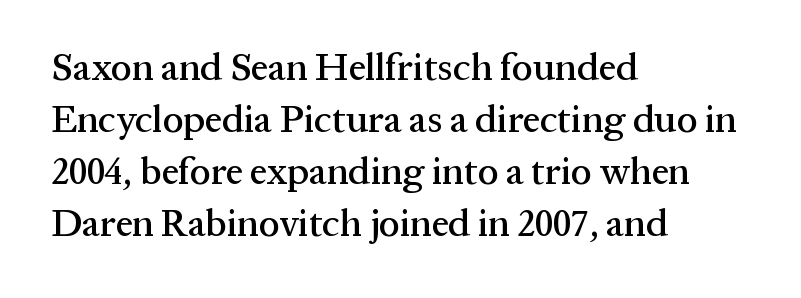
Q: Is the text italic (slanted)? A: No, it is upright.
Q: Is the typeface a serif or a sans-serif typeface? A: Serif.
Q: Is the text underlined? A: No.
Q: How is the paragraph aligned? A: Left-aligned.
Q: Is the spacing between letters normal or unusually wide? A: Normal.
Q: Is the spacing between lines tight, normal or loose? A: Normal.
Q: Width (condensed, normal, or wide)? A: Normal.
Q: Stroke contrast? A: Medium.
Q: x-height? A: Medium.
Q: Monospaced? A: No.
